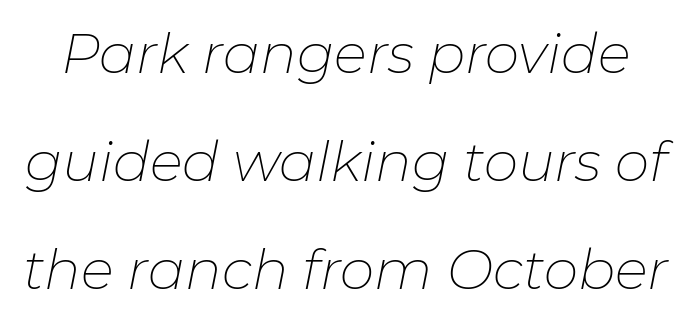
Q: Is the text bold? A: No.
Q: Is the text italic (slanted)? A: Yes, it leans right by about 11 degrees.
Q: Is the text underlined? A: No.
Q: Is the spacing between letters normal or unusually wide? A: Normal.
Q: Is the spacing between lines tight, normal or loose? A: Loose.
Q: Width (condensed, normal, or wide)? A: Normal.
Q: Stroke contrast? A: Low.
Q: x-height? A: Medium.
Q: Monospaced? A: No.
